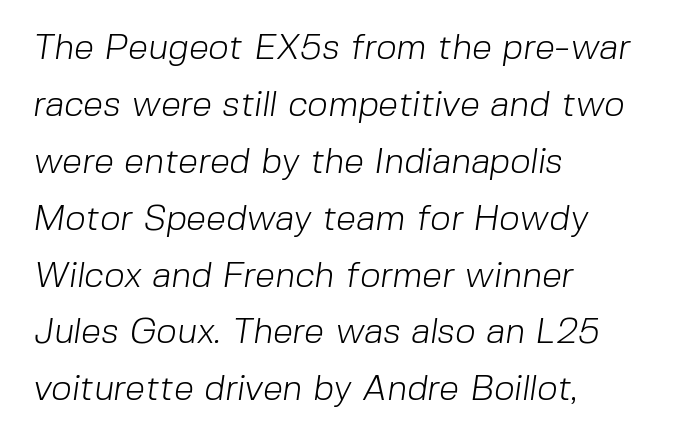
Q: Is the text bold? A: No.
Q: Is the typeface a serif or a sans-serif typeface? A: Sans-serif.
Q: Is the text underlined? A: No.
Q: How is the paragraph aligned? A: Left-aligned.
Q: Is the spacing between letters normal or unusually wide? A: Normal.
Q: Is the spacing between lines tight, normal or loose? A: Normal.
Q: Width (condensed, normal, or wide)? A: Normal.
Q: Stroke contrast? A: Low.
Q: x-height? A: Medium.
Q: Monospaced? A: No.
